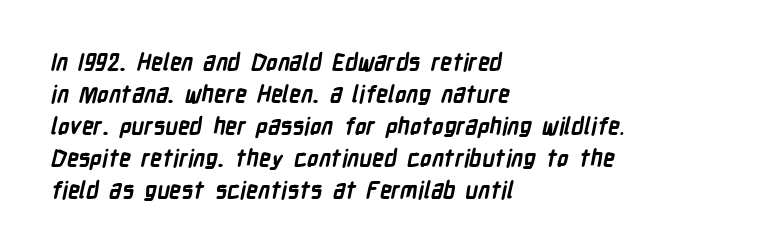
Q: Is the text bold? A: Yes.
Q: Is the text underlined? A: No.
Q: How is the paragraph aligned? A: Left-aligned.
Q: Is the spacing between letters normal or unusually wide? A: Normal.
Q: Is the spacing between lines tight, normal or loose? A: Normal.
